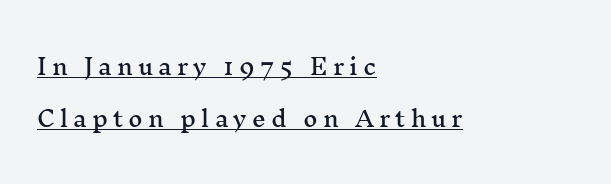
The image shows 22 px text type, upright; set left-aligned, loose line spacing (2.36x), unusually wide letter spacing (+0.23 em), underlined.
